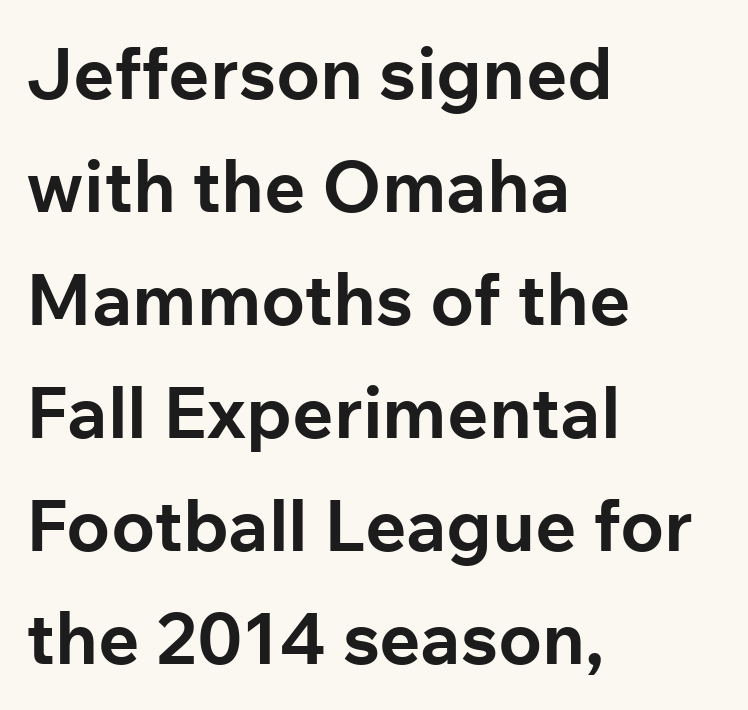
{"serif": "no", "italic": "no", "bold": "yes", "weight": "bold", "width": "normal", "stroke_contrast": "low", "x_height": "medium", "monospaced": "no", "underline": "no", "align": "left", "line_spacing": "normal", "line_spacing_ratio": 1.57, "letter_spacing": "normal", "letter_spacing_em": 0.0, "glyph_px": 72}
